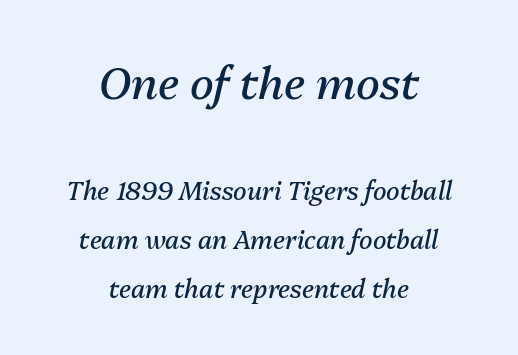
Descenders are the only things crossing below the line. Posture: slanted. Characters follow at the spacing the type designer built in. The rendering positions every line midway between the sides.
